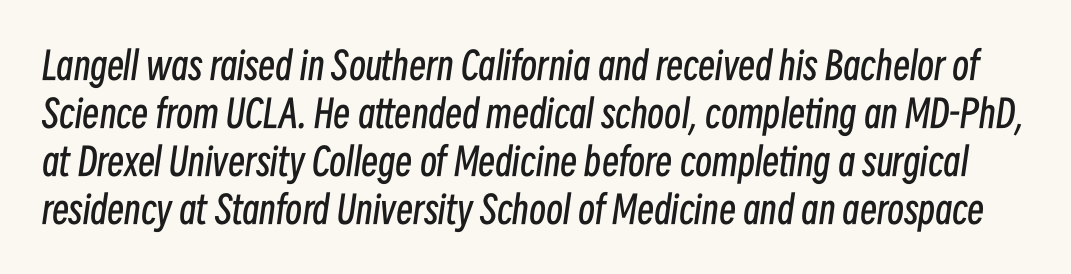
Q: Is the text bold? A: No.
Q: Is the text italic (slanted)? A: Yes, it leans right by about 8 degrees.
Q: Is the text underlined? A: No.
Q: Is the spacing between letters normal or unusually wide? A: Normal.
Q: Is the spacing between lines tight, normal or loose? A: Normal.
Q: Width (condensed, normal, or wide)? A: Condensed.
Q: Stroke contrast? A: Low.
Q: x-height? A: Medium.
Q: Monospaced? A: No.
